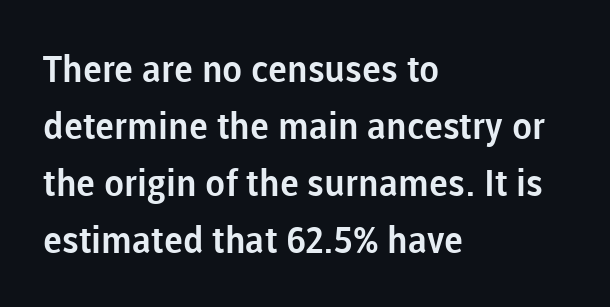
Q: Is the text italic (slanted)? A: No, it is upright.
Q: Is the typeface a serif or a sans-serif typeface? A: Sans-serif.
Q: Is the text underlined? A: No.
Q: How is the paragraph aligned? A: Left-aligned.
Q: Is the spacing between letters normal or unusually wide? A: Normal.
Q: Is the spacing between lines tight, normal or loose? A: Normal.
Q: Width (condensed, normal, or wide)? A: Normal.
Q: Stroke contrast? A: Low.
Q: x-height? A: Medium.
Q: Monospaced? A: No.
